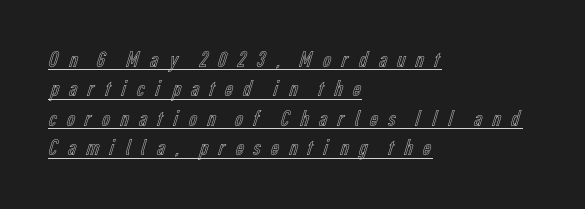
This is underlined copy, the kind a proofreader might mark for attention. Tracking value appears strongly positive — letters spread wide. Evenly set lines give the paragraph a standard silhouette.
